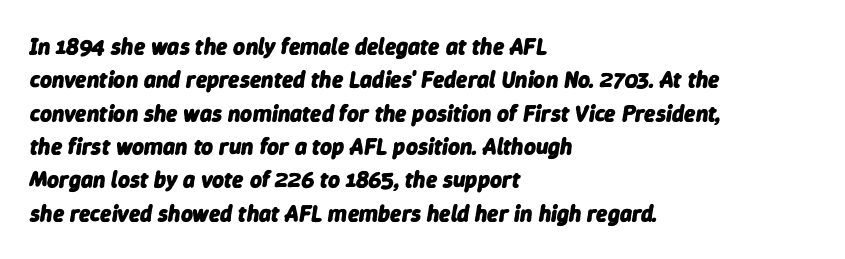
Words float on clear page, feet unadorned. Honestly, the letter spacing is just normal — you wouldn't notice it. Each new line begins a customary step beneath the previous one. The sample has been set heavy, in full bold. Does the copy run flush right? No — it runs flush left.
